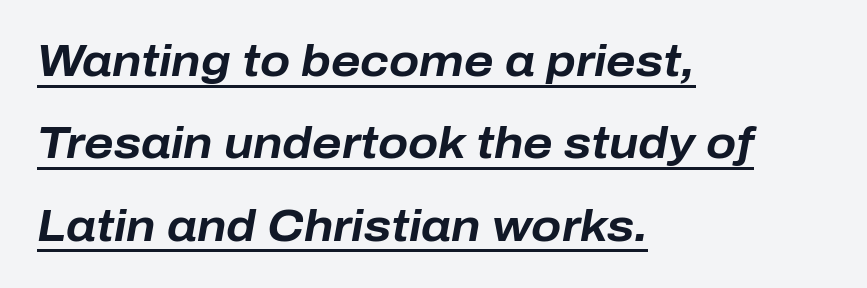
{"italic": "yes", "lean": "right", "slant_degrees": 10, "bold": "yes", "weight": "bold", "width": "normal", "stroke_contrast": "low", "x_height": "medium", "monospaced": "no", "underline": "yes", "align": "left", "line_spacing_ratio": 1.87, "letter_spacing": "normal", "letter_spacing_em": 0.0, "glyph_px": 44}
